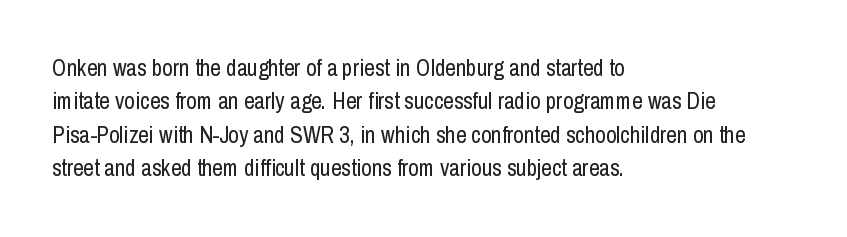
{"italic": "no", "bold": "no", "underline": "no", "align": "left", "line_spacing": "normal", "line_spacing_ratio": 1.45, "letter_spacing": "normal", "letter_spacing_em": 0.0, "glyph_px": 23}
